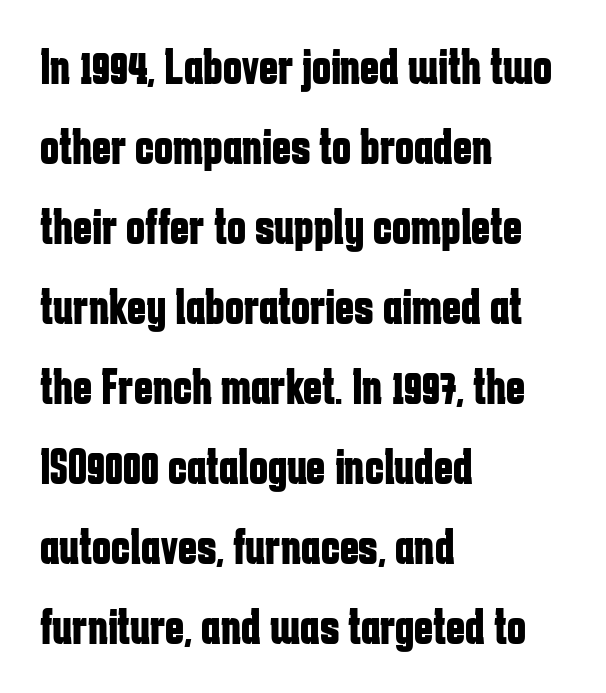
{"serif": "no", "italic": "no", "bold": "yes", "weight": "bold", "width": "condensed", "stroke_contrast": "low", "x_height": "medium", "monospaced": "no", "underline": "no", "align": "left", "line_spacing": "normal", "line_spacing_ratio": 1.57, "letter_spacing": "normal", "letter_spacing_em": 0.0, "glyph_px": 51}
